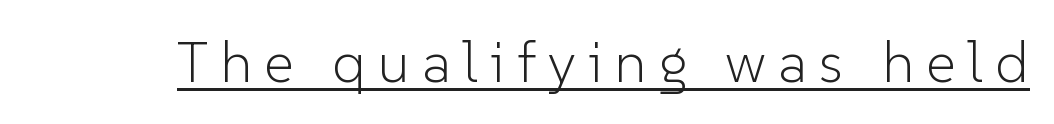
{"serif": "no", "italic": "no", "bold": "no", "weight": "light", "width": "normal", "stroke_contrast": "low", "x_height": "medium", "monospaced": "no", "underline": "yes", "letter_spacing": "wide", "letter_spacing_em": 0.21, "glyph_px": 58}
